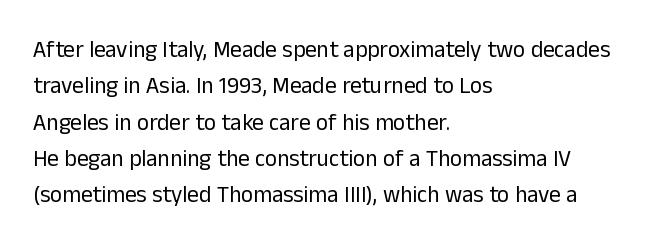
{"italic": "no", "bold": "no", "underline": "no", "align": "left", "line_spacing": "normal", "line_spacing_ratio": 1.58, "letter_spacing": "normal", "letter_spacing_em": 0.0, "glyph_px": 23}
